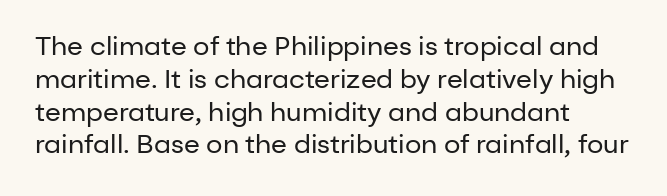
The image shows 26 px text type, upright; set left-aligned, normal line spacing (1.26x), normal letter spacing, not underlined.
